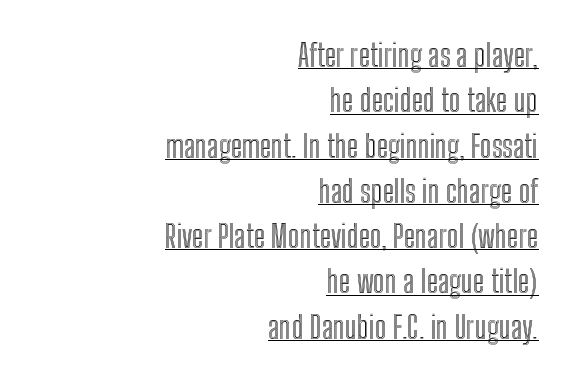
Q: Is the text italic (slanted)? A: No, it is upright.
Q: Is the text underlined? A: Yes.
Q: How is the paragraph aligned? A: Right-aligned.
Q: Is the spacing between letters normal or unusually wide? A: Normal.
Q: Is the spacing between lines tight, normal or loose? A: Normal.
Q: Width (condensed, normal, or wide)? A: Condensed.
Q: x-height? A: Medium.
Q: Monospaced? A: No.
